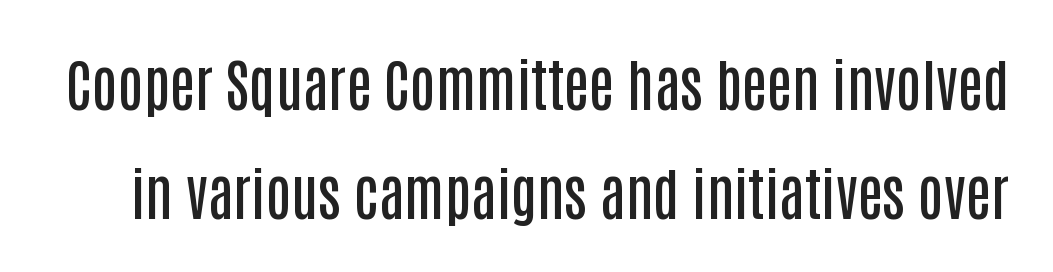
Q: Is the text bold? A: Semi-bold.
Q: Is the text italic (slanted)? A: No, it is upright.
Q: Is the typeface a serif or a sans-serif typeface? A: Sans-serif.
Q: Is the text underlined? A: No.
Q: Is the spacing between letters normal or unusually wide? A: Normal.
Q: Is the spacing between lines tight, normal or loose? A: Loose.
Q: Width (condensed, normal, or wide)? A: Condensed.
Q: Stroke contrast? A: Low.
Q: x-height? A: Large.
Q: Monospaced? A: No.
